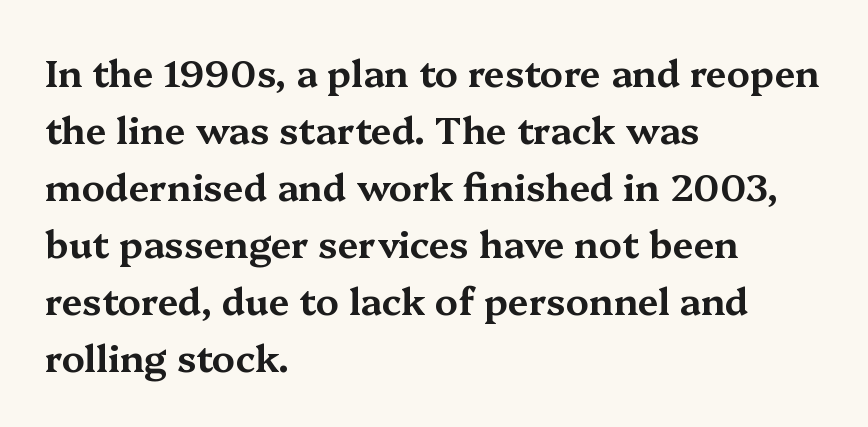
This is the regular roman posture of the typeface. Summary of vertical rhythm: regular, with standard interline spacing. Leftover space on each line is placed entirely after the last word. Each letter's strokes conclude with small projecting serifs. Is this a fixed-width face? No — the glyphs have proportional, varying widths. Clear beneath every line of the passage.
